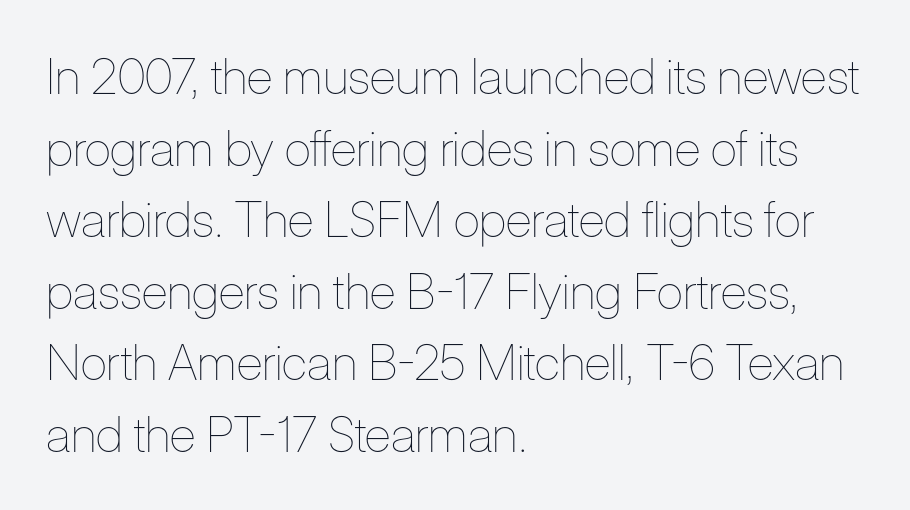
Q: Is the text bold? A: No.
Q: Is the text italic (slanted)? A: No, it is upright.
Q: Is the text underlined? A: No.
Q: How is the paragraph aligned? A: Left-aligned.
Q: Is the spacing between letters normal or unusually wide? A: Normal.
Q: Is the spacing between lines tight, normal or loose? A: Normal.
Q: Width (condensed, normal, or wide)? A: Condensed.
Q: Stroke contrast? A: Low.
Q: x-height? A: Medium.
Q: Monospaced? A: No.
